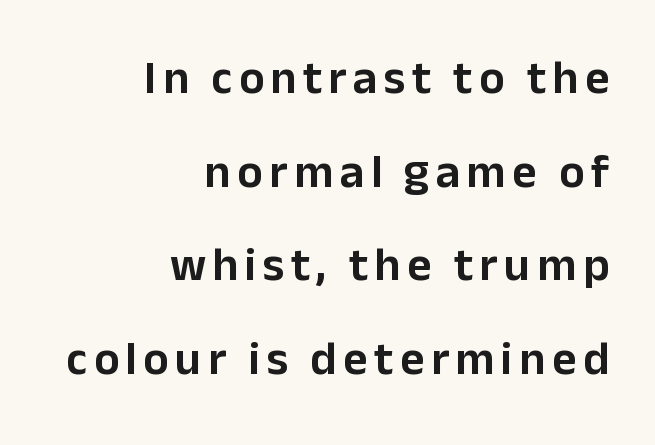
Q: Is the text italic (slanted)? A: No, it is upright.
Q: Is the typeface a serif or a sans-serif typeface? A: Sans-serif.
Q: Is the text underlined? A: No.
Q: How is the paragraph aligned? A: Right-aligned.
Q: Is the spacing between lines tight, normal or loose? A: Loose.
Q: Width (condensed, normal, or wide)? A: Normal.
Q: Stroke contrast? A: Low.
Q: x-height? A: Medium.
Q: Monospaced? A: No.
